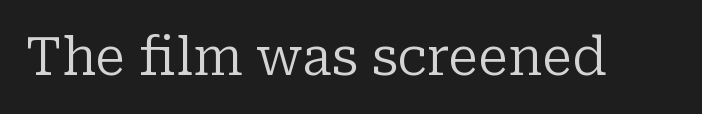
Tracking value appears to be zero — textbook default spacing. Lines of text with bare space underneath. The font is comparable to plain body text, perhaps lighter. This sample uses an upright cut, with every glyph sitting square on the baseline. Is this a fixed-width face? No — the glyphs have proportional, varying widths. Observe the serifs anchoring each vertical stroke in this sample.
